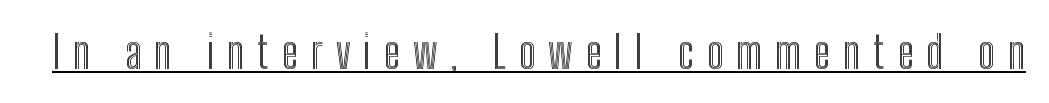
The image shows 45 px condensed type, upright; set unusually wide letter spacing (+0.28 em), underlined; a medium x-height.
